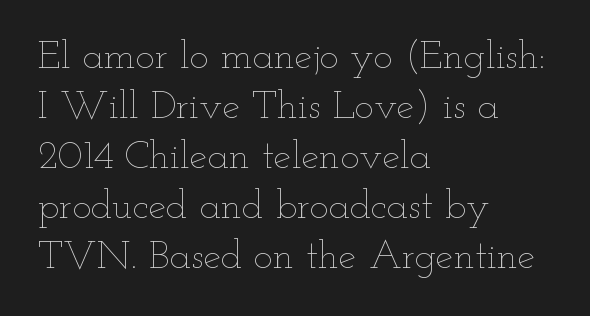
Q: Is the text bold? A: No.
Q: Is the text italic (slanted)? A: No, it is upright.
Q: Is the text underlined? A: No.
Q: How is the paragraph aligned? A: Left-aligned.
Q: Is the spacing between letters normal or unusually wide? A: Normal.
Q: Is the spacing between lines tight, normal or loose? A: Normal.
Q: Width (condensed, normal, or wide)? A: Wide.
Q: Stroke contrast? A: Low.
Q: x-height? A: Small.
Q: Monospaced? A: No.
